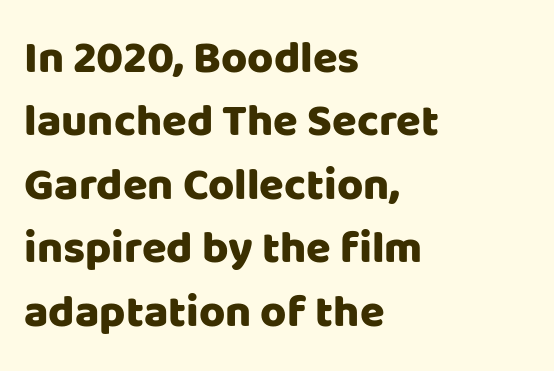
The image shows 45 px sans-serif type, upright; set left-aligned, normal line spacing (1.41x), normal letter spacing, not underlined; low stroke contrast and a large x-height.
